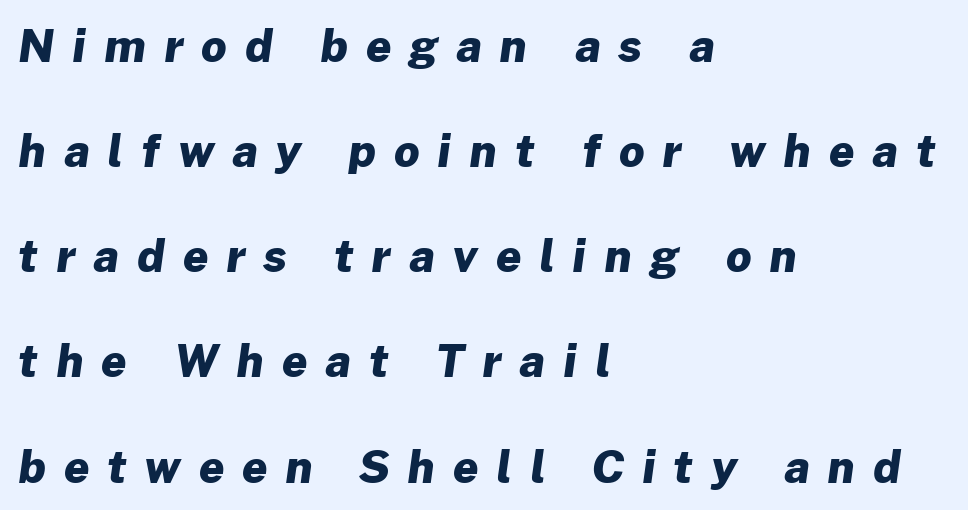
The image shows 44 px heavy sans-serif type; set left-aligned, loose line spacing (2.39x), unusually wide letter spacing (+0.42 em), not underlined; low stroke contrast and a medium x-height.
